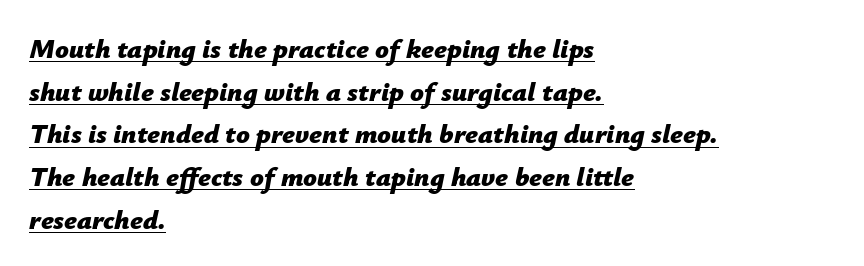
{"italic": "yes", "lean": "right", "slant_degrees": 12, "bold": "yes", "underline": "yes", "align": "left", "line_spacing": "normal", "line_spacing_ratio": 1.58, "letter_spacing": "normal", "letter_spacing_em": 0.0, "glyph_px": 27}
